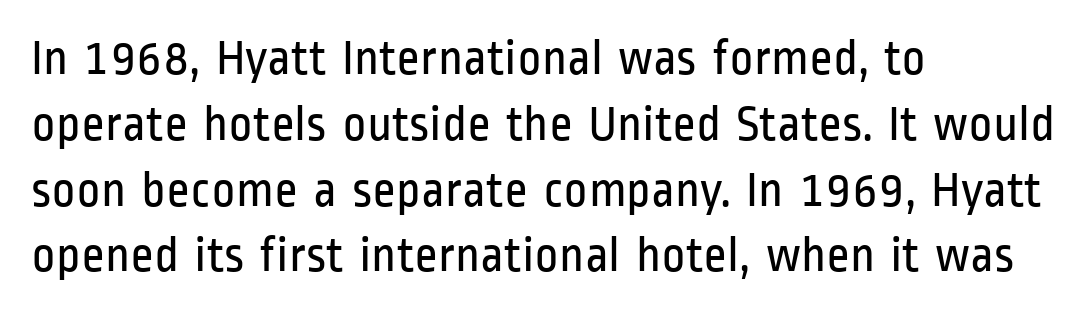
{"serif": "no", "italic": "no", "bold": "no", "weight": "regular", "width": "condensed", "stroke_contrast": "low", "x_height": "medium", "monospaced": "no", "underline": "no", "align": "left", "line_spacing": "normal", "line_spacing_ratio": 1.29, "letter_spacing": "normal", "letter_spacing_em": 0.0, "glyph_px": 51}
